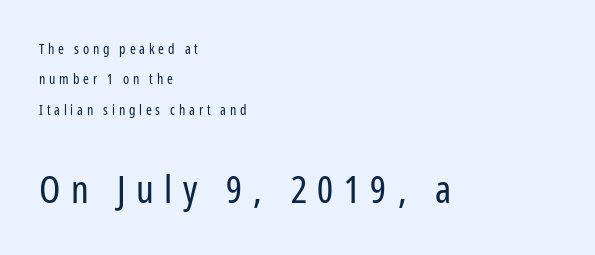
{"serif": "no", "italic": "no", "bold": "no", "weight": "regular", "width": "condensed", "stroke_contrast": "low", "x_height": "medium", "monospaced": "no", "underline": "no", "align": "left", "line_spacing": "loose", "line_spacing_ratio": 2.17, "letter_spacing": "wide", "letter_spacing_em": 0.27, "larger_block": "second", "size_ratio": 2.79, "glyph_px": 39}
